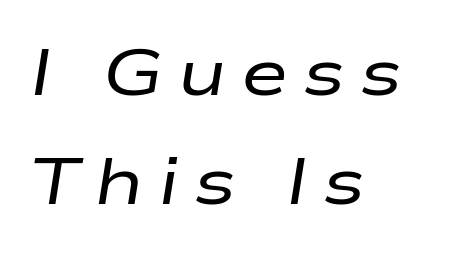
{"italic": "yes", "lean": "right", "slant_degrees": 9, "bold": "no", "weight": "regular", "width": "wide", "stroke_contrast": "low", "x_height": "medium", "monospaced": "no", "underline": "no", "align": "left", "line_spacing": "normal", "line_spacing_ratio": 1.67, "letter_spacing": "wide", "letter_spacing_em": 0.21, "glyph_px": 65}
